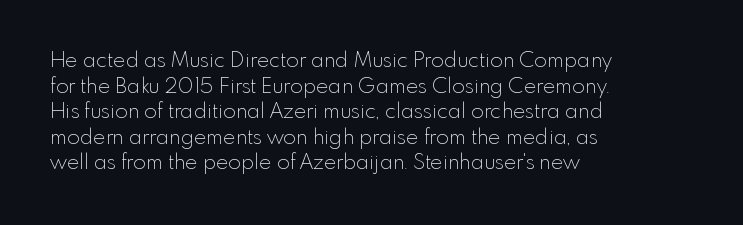
{"italic": "no", "bold": "no", "underline": "no", "align": "left", "line_spacing_ratio": 1.22, "letter_spacing": "normal", "letter_spacing_em": 0.0, "glyph_px": 21}
